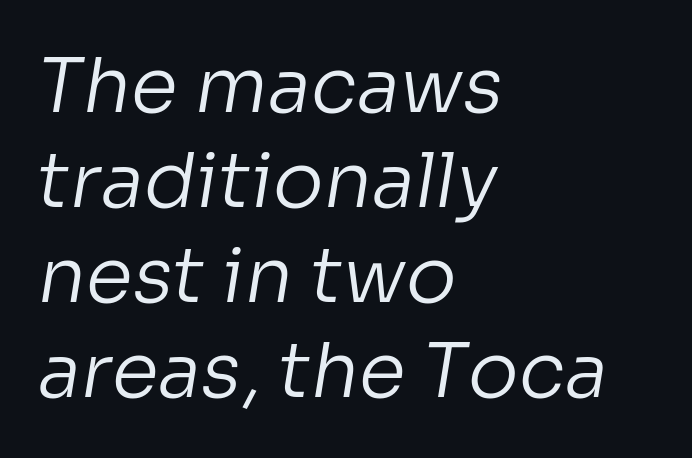
The image shows 76 px regular-weight sans-serif type; set left-aligned, normal line spacing (1.25x), normal letter spacing, not underlined; low stroke contrast and a medium x-height.
